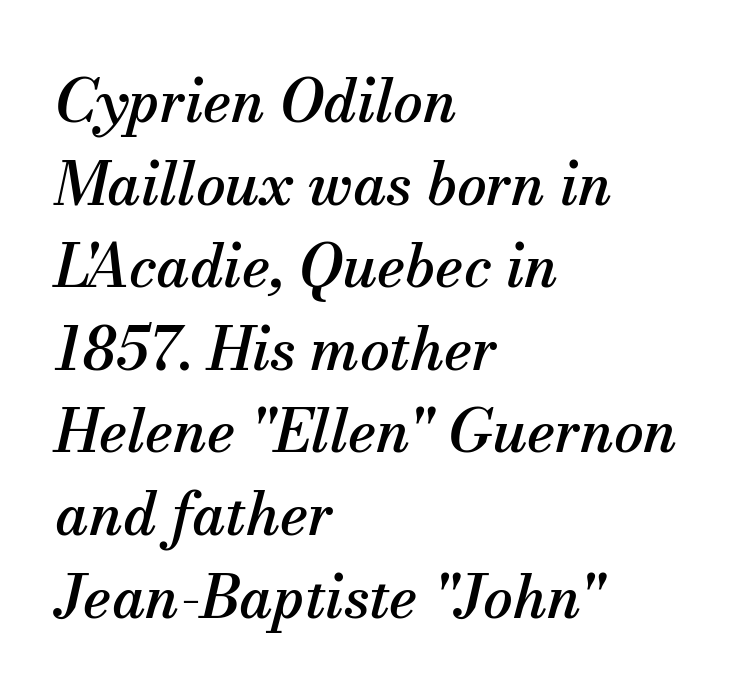
The leading is moderate, giving the passage an even texture. What stands out about the letter spacing? Nothing — it is the standard amount. Where is the straight margin? On the left. Looks like regular typesetting: each glyph gets only the width it needs.
